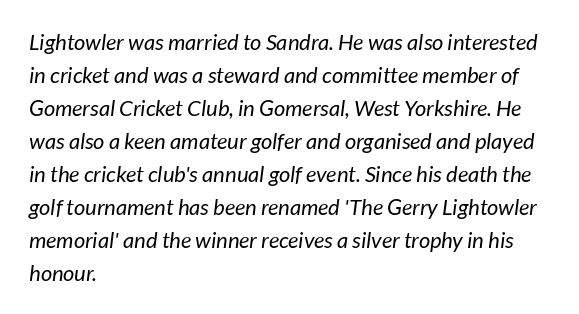
Students, note that the glyphs here touch the page at normal intervals. The lines are quadded left. Weight: not bold — regular or lighter. Vertically, the passage feels balanced, rows spaced as you'd expect. The baseline area is clear.
